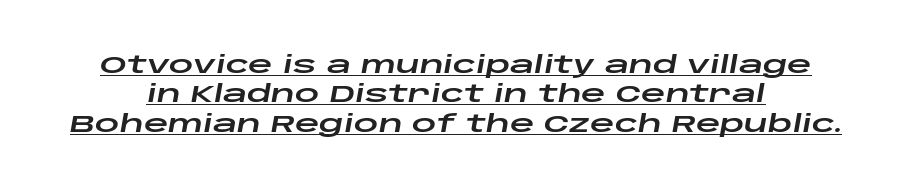
The image shows 24 px text type, italic (leaning right); set line spacing 1.22x, normal letter spacing, underlined.
